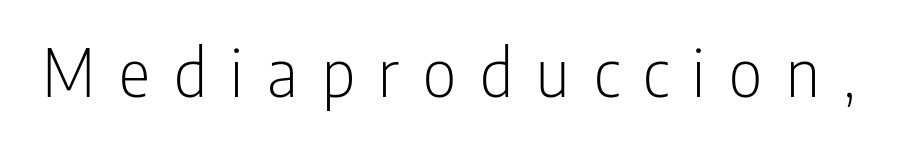
{"serif": "no", "italic": "no", "bold": "no", "weight": "light", "width": "condensed", "stroke_contrast": "low", "x_height": "medium", "monospaced": "no", "underline": "no", "letter_spacing": "wide", "letter_spacing_em": 0.36, "glyph_px": 66}
